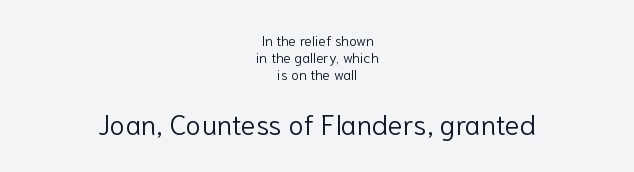
The image shows 28 px light sans-serif type, upright; set centered, line spacing 1.23x, normal letter spacing, not underlined; the second (bottom) block is 2.0x larger; low stroke contrast and a medium x-height.
